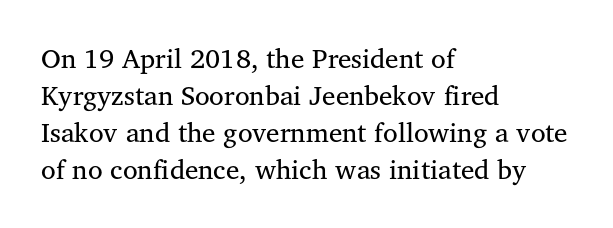
Q: Is the text bold? A: No.
Q: Is the text italic (slanted)? A: No, it is upright.
Q: Is the text underlined? A: No.
Q: How is the paragraph aligned? A: Left-aligned.
Q: Is the spacing between letters normal or unusually wide? A: Normal.
Q: Is the spacing between lines tight, normal or loose? A: Normal.
